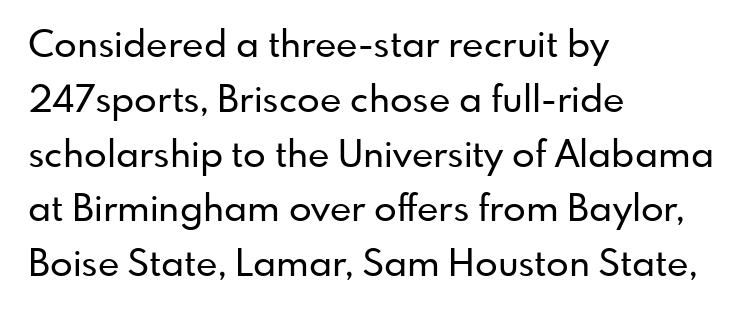
Q: Is the text italic (slanted)? A: No, it is upright.
Q: Is the typeface a serif or a sans-serif typeface? A: Sans-serif.
Q: Is the text underlined? A: No.
Q: How is the paragraph aligned? A: Left-aligned.
Q: Is the spacing between letters normal or unusually wide? A: Normal.
Q: Is the spacing between lines tight, normal or loose? A: Normal.
Q: Width (condensed, normal, or wide)? A: Normal.
Q: Stroke contrast? A: Low.
Q: x-height? A: Small.
Q: Monospaced? A: No.
